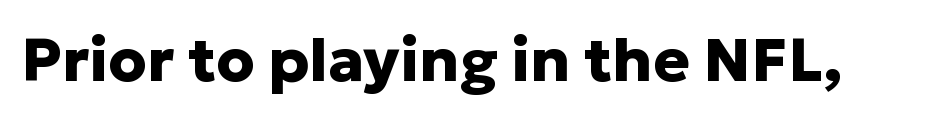
{"serif": "no", "italic": "no", "bold": "yes", "weight": "heavy", "width": "normal", "stroke_contrast": "low", "x_height": "medium", "monospaced": "no", "underline": "no", "letter_spacing": "normal", "letter_spacing_em": 0.0, "glyph_px": 61}
